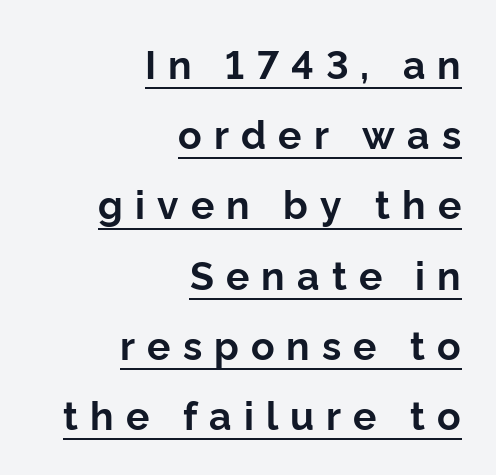
{"serif": "no", "italic": "no", "bold": "yes", "weight": "bold", "width": "normal", "stroke_contrast": "low", "x_height": "medium", "monospaced": "no", "underline": "yes", "align": "right", "line_spacing_ratio": 1.8, "letter_spacing": "wide", "letter_spacing_em": 0.31, "glyph_px": 39}
